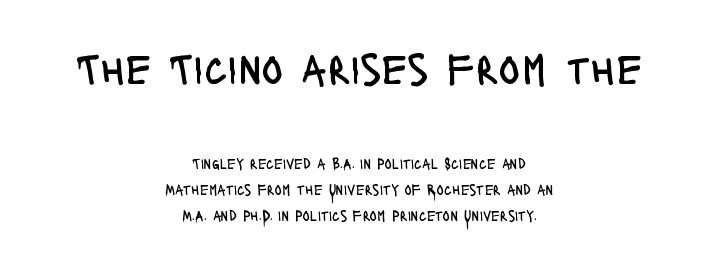
In CSS terms this would be text-align: center. These lines are rendered in a variable-pitch font. Glance below the letters and you will spot only blank space. Rendered with straight, roman letterforms. The glyphs in this specimen are sans serif.
